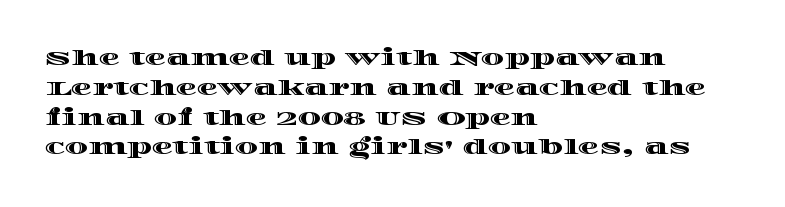
Q: Is the text italic (slanted)? A: No, it is upright.
Q: Is the text underlined? A: No.
Q: How is the paragraph aligned? A: Left-aligned.
Q: Is the spacing between letters normal or unusually wide? A: Normal.
Q: Is the spacing between lines tight, normal or loose? A: Normal.
